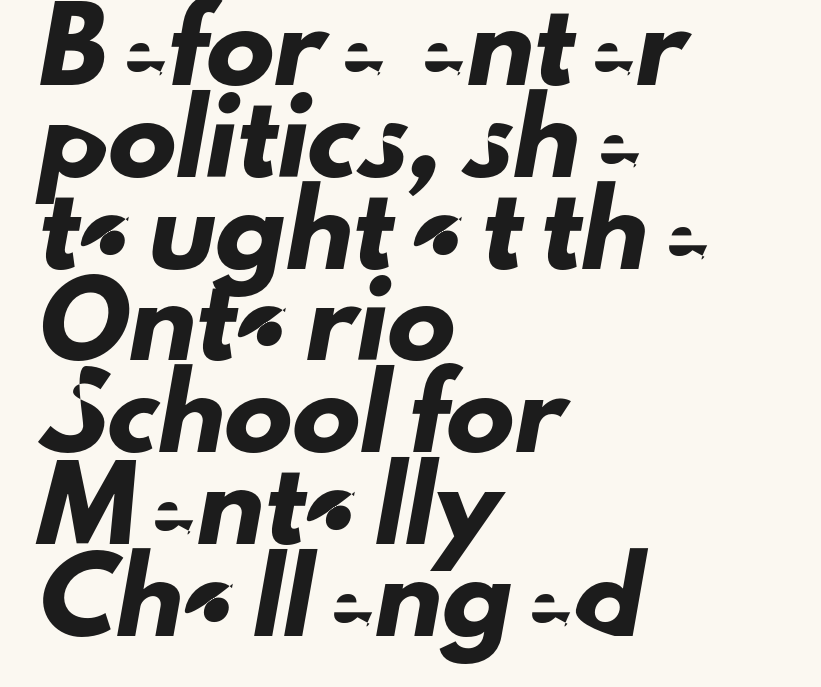
Q: Is the typeface a serif or a sans-serif typeface? A: Sans-serif.
Q: Is the text underlined? A: No.
Q: How is the paragraph aligned? A: Left-aligned.
Q: Is the spacing between letters normal or unusually wide? A: Normal.
Q: Is the spacing between lines tight, normal or loose? A: Normal.
Q: Width (condensed, normal, or wide)? A: Normal.
Q: Stroke contrast? A: Low.
Q: x-height? A: Small.
Q: Monospaced? A: No.
